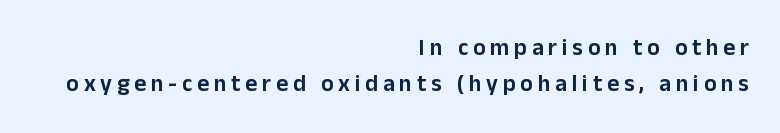
{"italic": "no", "underline": "no", "align": "right", "line_spacing": "normal", "line_spacing_ratio": 1.58, "letter_spacing": "wide", "letter_spacing_em": 0.21, "glyph_px": 23}
